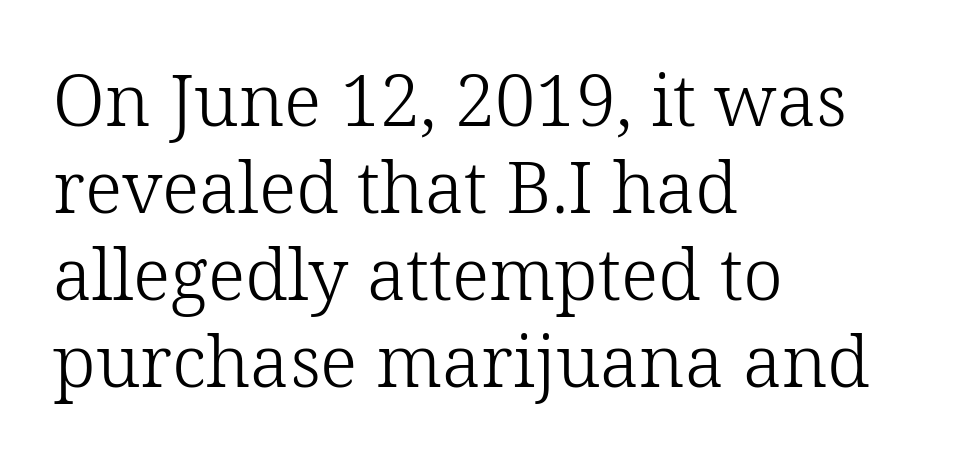
{"serif": "yes", "italic": "no", "bold": "no", "weight": "light", "width": "normal", "stroke_contrast": "low", "x_height": "medium", "monospaced": "no", "underline": "no", "align": "left", "line_spacing_ratio": 1.21, "letter_spacing": "normal", "letter_spacing_em": 0.0, "glyph_px": 72}
